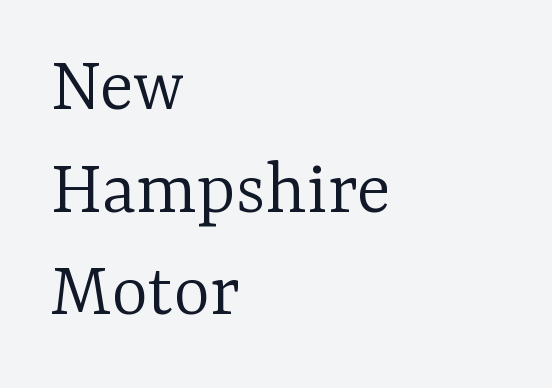
{"serif": "yes", "italic": "no", "bold": "no", "weight": "light", "width": "normal", "stroke_contrast": "low", "x_height": "medium", "monospaced": "no", "underline": "no", "align": "left", "line_spacing": "normal", "line_spacing_ratio": 1.3, "letter_spacing": "normal", "letter_spacing_em": 0.0, "glyph_px": 79}
